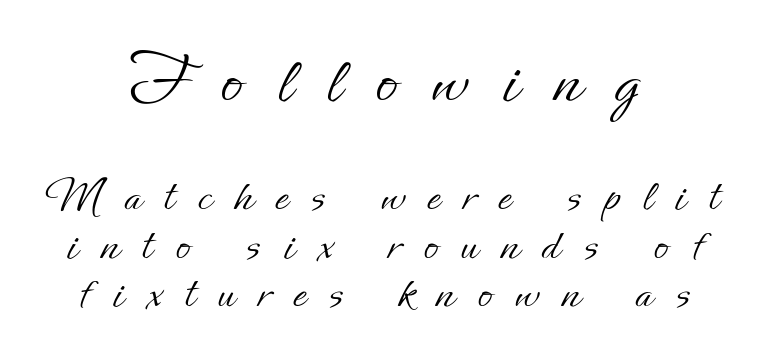
The image shows 72 px light type; set centered, tight line spacing (1.01x), unusually wide letter spacing (+0.48 em), not underlined; the first (top) block is 1.5x larger; low stroke contrast and a small x-height.
